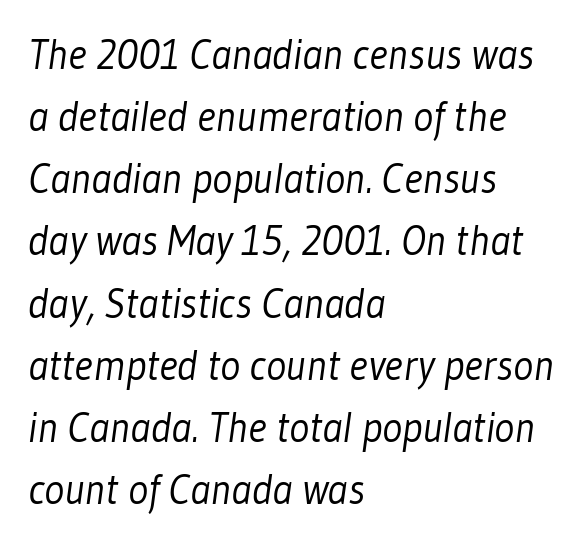
{"serif": "no", "bold": "no", "weight": "light", "width": "condensed", "stroke_contrast": "low", "x_height": "medium", "monospaced": "no", "underline": "no", "align": "left", "line_spacing": "normal", "line_spacing_ratio": 1.48, "letter_spacing": "normal", "letter_spacing_em": 0.0, "glyph_px": 42}
